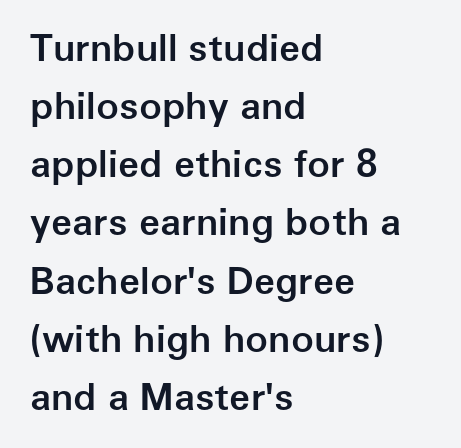
Each new line begins a customary step beneath the previous one. Here the designer chose a conventional face with non-uniform glyph widths. How heavy is the stroke? Medium-heavy — a semibold, shy of bold. The horizontal fit of the characters is conventional and even. You can tell it's not italic because the verticals are truly vertical.
